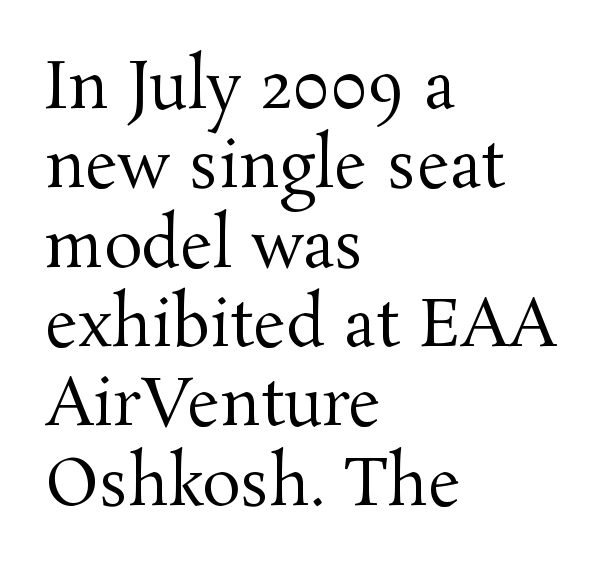
{"serif": "yes", "italic": "no", "bold": "no", "weight": "regular", "width": "normal", "stroke_contrast": "medium", "x_height": "medium", "monospaced": "no", "underline": "no", "align": "left", "line_spacing_ratio": 1.24, "letter_spacing": "normal", "letter_spacing_em": 0.0, "glyph_px": 64}
